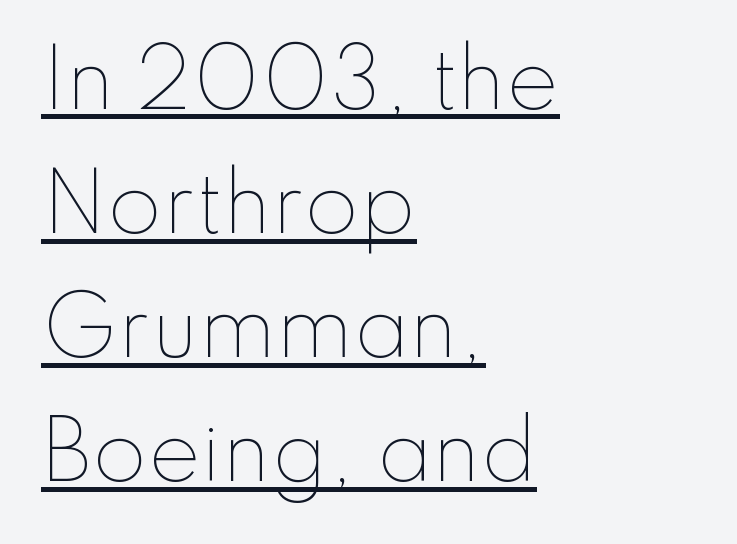
Rendered with straight, roman letterforms. The gaps between neighbouring characters are ordinary and unremarkable. What's the leading like? Ordinary, nothing unusual. One-word summary of the alignment: left. The rendered words wear a rule along their underside. Is this a fixed-width face? No — the glyphs have proportional, varying widths.
